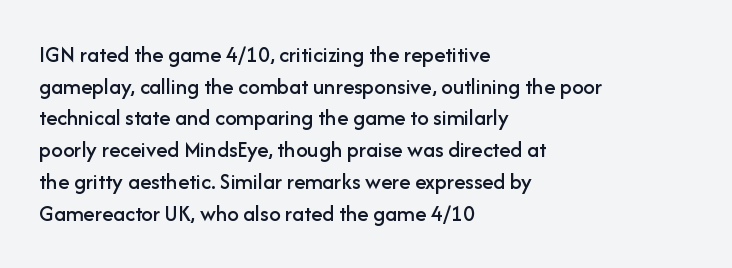
The image shows 23 px text type, upright; set left-aligned, normal line spacing (1.38x), normal letter spacing, not underlined.
